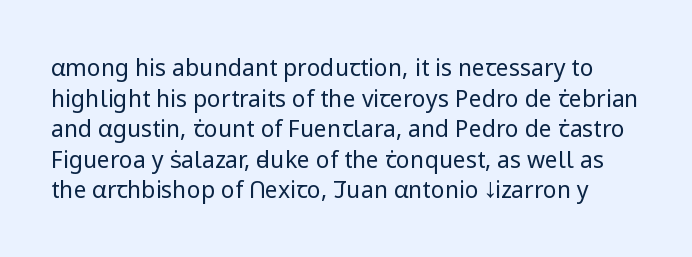
Rule under the text: the space is simply empty. A normal amount of white space separates one row of letters from the next. Stroke thickness stays within the range of a standard reading face or lighter. Characters remain perfectly vertical along every line. Short note: letters normally spaced.
